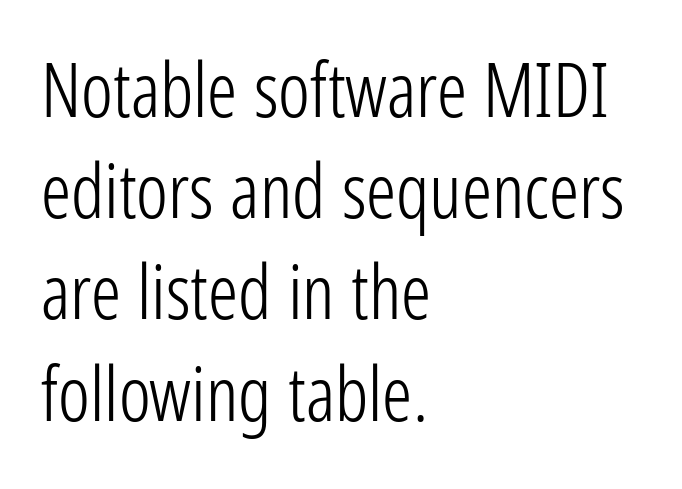
Style check: upright. Which margin do the lines hug? The left one — the right edge is uneven. Students, note that the glyphs here touch the page at normal intervals. Grotesque or geometric, the face here clearly has no serifs. Proportional: the letters do not fall into vertical columns. Plain, unruled lines of type.
